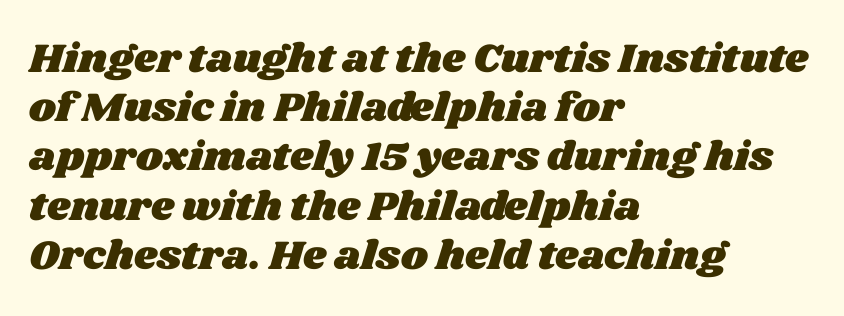
Q: Is the text underlined? A: No.
Q: How is the paragraph aligned? A: Left-aligned.
Q: Is the spacing between letters normal or unusually wide? A: Normal.
Q: Width (condensed, normal, or wide)? A: Wide.
Q: Stroke contrast? A: Medium.
Q: x-height? A: Large.
Q: Monospaced? A: No.
